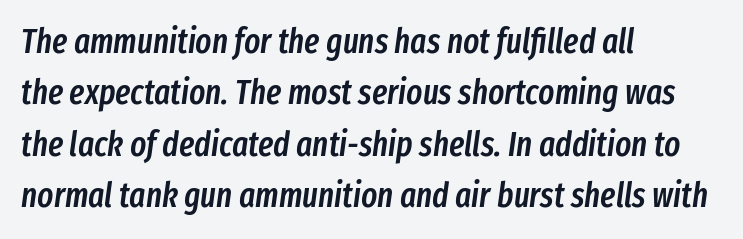
Q: Is the text bold? A: Semi-bold.
Q: Is the text italic (slanted)? A: Yes, it leans right by about 8 degrees.
Q: Is the text underlined? A: No.
Q: How is the paragraph aligned? A: Left-aligned.
Q: Is the spacing between letters normal or unusually wide? A: Normal.
Q: Is the spacing between lines tight, normal or loose? A: Normal.
Q: Width (condensed, normal, or wide)? A: Condensed.
Q: Stroke contrast? A: Low.
Q: x-height? A: Medium.
Q: Monospaced? A: No.
